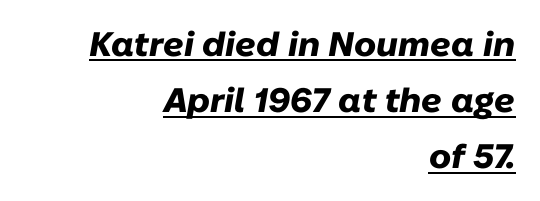
The image shows 34 px heavy type, italic (leaning right); set right-aligned, normal line spacing (1.65x), normal letter spacing, underlined; low stroke contrast and a medium x-height.
